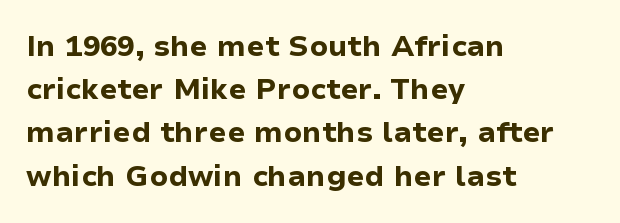
Q: Is the text bold? A: Yes.
Q: Is the text italic (slanted)? A: No, it is upright.
Q: Is the typeface a serif or a sans-serif typeface? A: Sans-serif.
Q: Is the text underlined? A: No.
Q: How is the paragraph aligned? A: Left-aligned.
Q: Is the spacing between letters normal or unusually wide? A: Normal.
Q: Is the spacing between lines tight, normal or loose? A: Normal.
Q: Width (condensed, normal, or wide)? A: Normal.
Q: Stroke contrast? A: Low.
Q: x-height? A: Medium.
Q: Monospaced? A: No.
